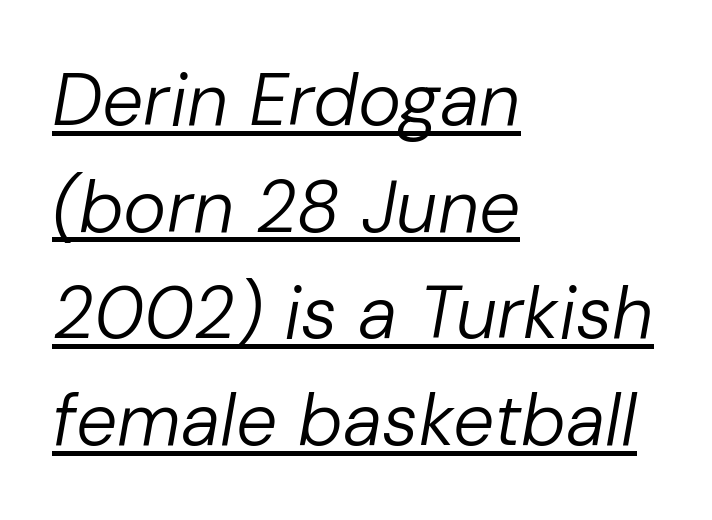
Teacher's note: observe the even left margin — that is flush-left alignment. This sample uses an oblique cut, with every glyph tilted off the vertical. Stroke mass is kept to a normal reading level or below. Vertical spacing — default. Looks like regular typesetting: each glyph gets only the width it needs.
